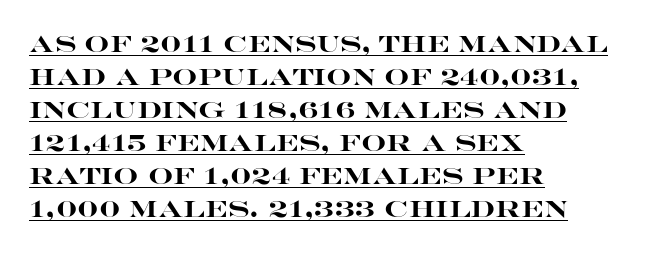
Emphasis is given by a line drawn under the lettering. The rendering uses a bold face; every stroke is thick and dark. Is the letter spacing exaggerated? No — it looks like the ordinary default. The space between consecutive lines is moderate. Italic? Not at all — the glyphs are vertical.
